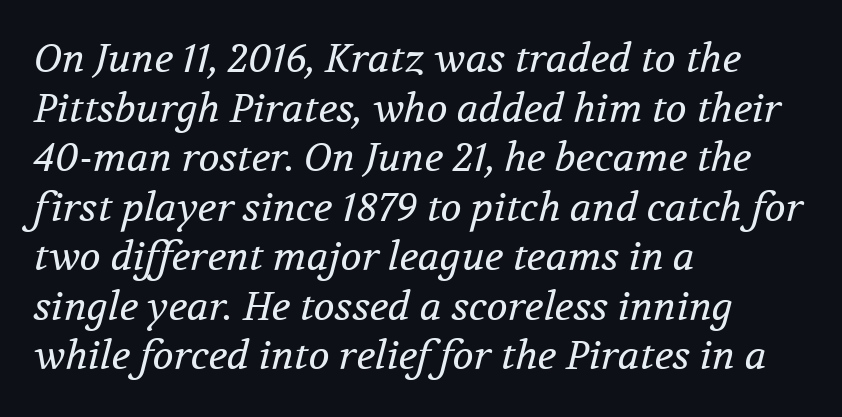
{"serif": "yes", "italic": "yes", "lean": "right", "slant_degrees": 12, "bold": "no", "weight": "regular", "width": "normal", "stroke_contrast": "medium", "x_height": "medium", "monospaced": "no", "underline": "no", "align": "left", "line_spacing": "normal", "line_spacing_ratio": 1.27, "letter_spacing": "normal", "letter_spacing_em": 0.0, "glyph_px": 39}
